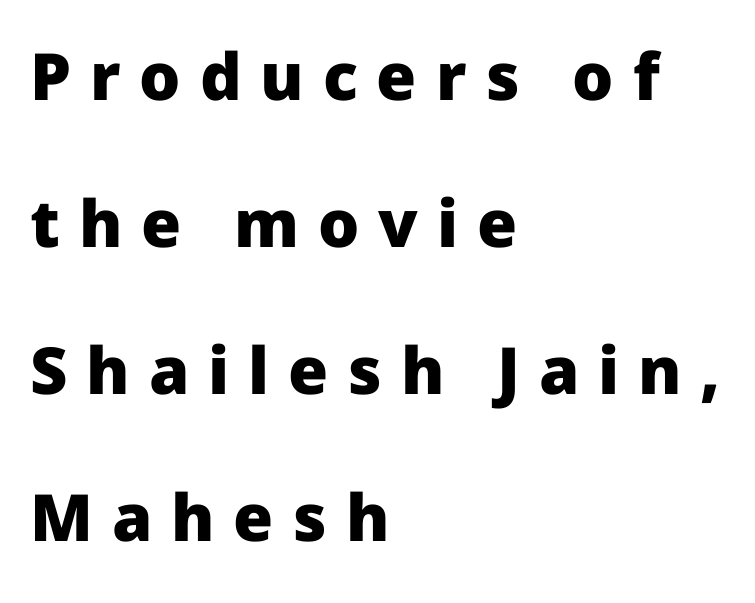
This sample has the flowing, uneven cadence of proportional lettering. Compared with typical paragraphs, the rows here are farther apart. No word sits above an underline. I'd describe the lettering as bold — thick and assertive. The lines in this sample share a left origin and differ only in where they stop.
